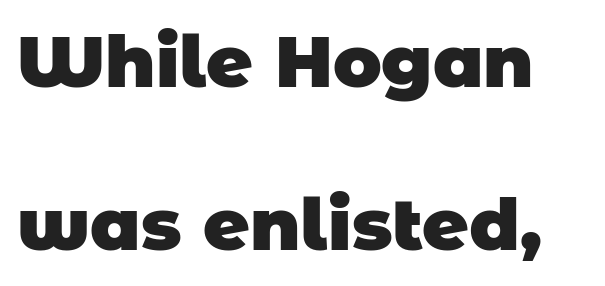
Q: Is the text bold? A: Yes.
Q: Is the typeface a serif or a sans-serif typeface? A: Sans-serif.
Q: Is the text underlined? A: No.
Q: Is the spacing between letters normal or unusually wide? A: Normal.
Q: Is the spacing between lines tight, normal or loose? A: Loose.
Q: Width (condensed, normal, or wide)? A: Normal.
Q: Stroke contrast? A: Low.
Q: x-height? A: Large.
Q: Monospaced? A: No.
